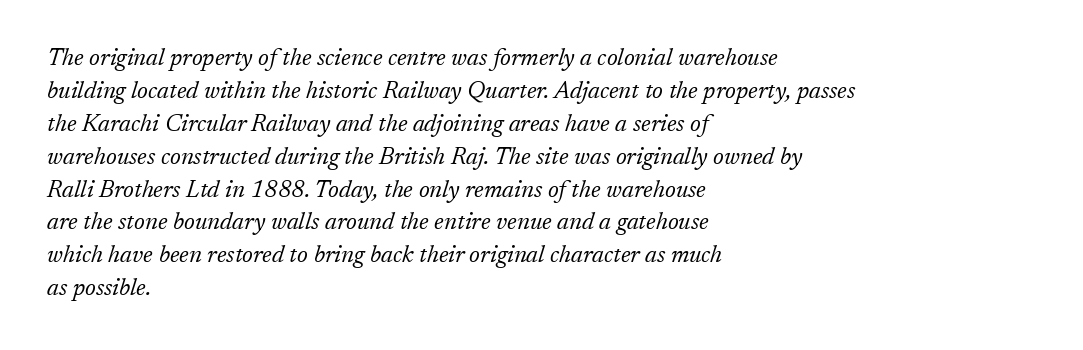
The image shows 24 px text type, italic (leaning right); set left-aligned, normal line spacing (1.37x), normal letter spacing, not underlined.
